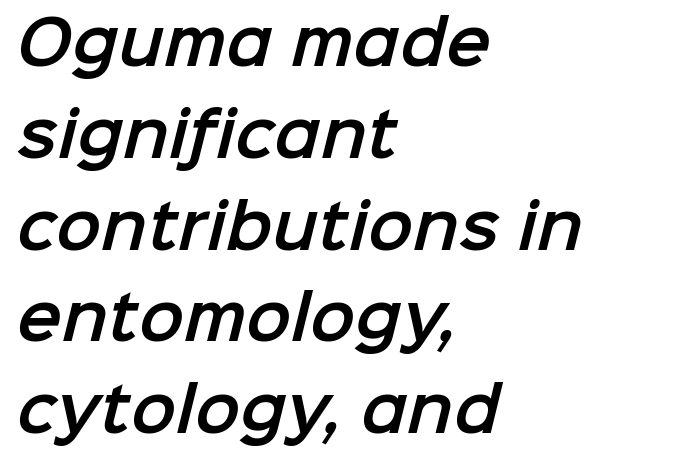
Whoever set this chose a conventional vertical rhythm. Check under the words: just untouched page. These lines stack with their left ends in a neat column. This rendering employs a face without finishing strokes, i.e., a sans-serif. Nobody touched the tracking dial on this one. Is this a fixed-width face? No — the glyphs have proportional, varying widths.
